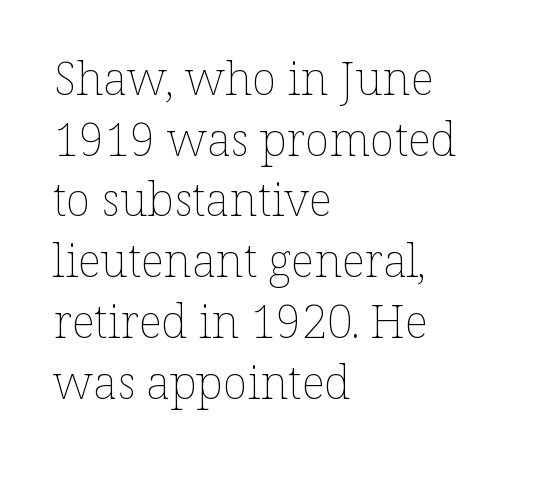
{"italic": "no", "bold": "no", "weight": "thin", "width": "normal", "stroke_contrast": "low", "x_height": "medium", "monospaced": "no", "underline": "no", "align": "left", "line_spacing": "normal", "line_spacing_ratio": 1.32, "letter_spacing": "normal", "letter_spacing_em": 0.0, "glyph_px": 46}
